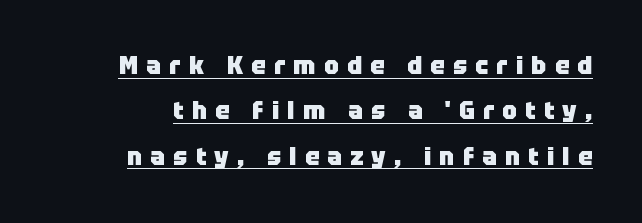
{"italic": "no", "bold": "yes", "underline": "yes", "line_spacing_ratio": 1.89, "letter_spacing": "wide", "letter_spacing_em": 0.35, "glyph_px": 24}
